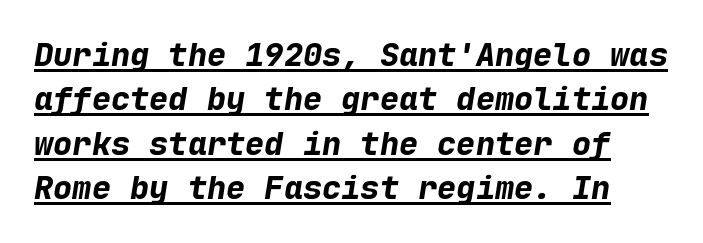
{"italic": "yes", "lean": "right", "slant_degrees": 9, "bold": "yes", "weight": "bold", "width": "normal", "stroke_contrast": "low", "x_height": "medium", "monospaced": "yes", "underline": "yes", "line_spacing": "normal", "line_spacing_ratio": 1.39, "letter_spacing": "normal", "letter_spacing_em": 0.0, "glyph_px": 32}
